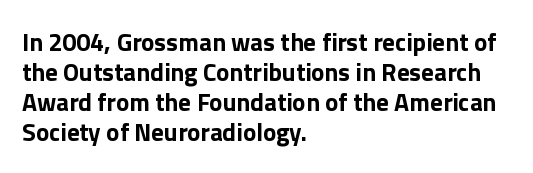
Q: Is the text bold? A: Yes.
Q: Is the text italic (slanted)? A: No, it is upright.
Q: Is the text underlined? A: No.
Q: How is the paragraph aligned? A: Left-aligned.
Q: Is the spacing between letters normal or unusually wide? A: Normal.
